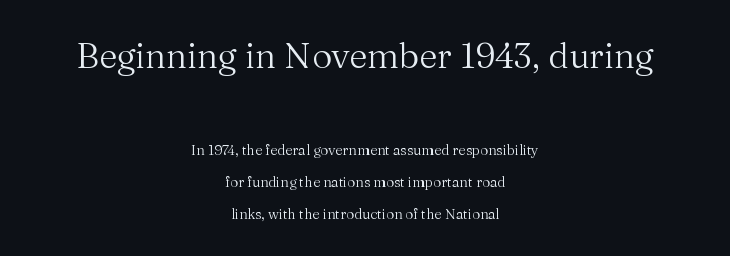
Heft: none added — not bold. These two chunks differ in scale, with the top chunk taking the larger measure. The font's upright variant was chosen for this text. Vertically, the passage feels expansive, rows floating well apart.
